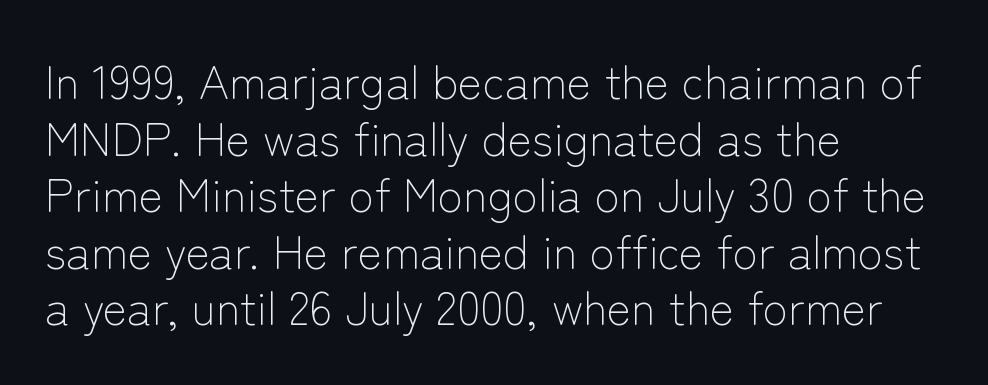
The face looks like a standard text weight, possibly lighter. A typesetter would call this proportional, since set widths differ per character. Italic? Not at all — the glyphs are vertical. Anything drawn beneath the words? Only blank space. Tracking value appears to be zero — textbook default spacing.
